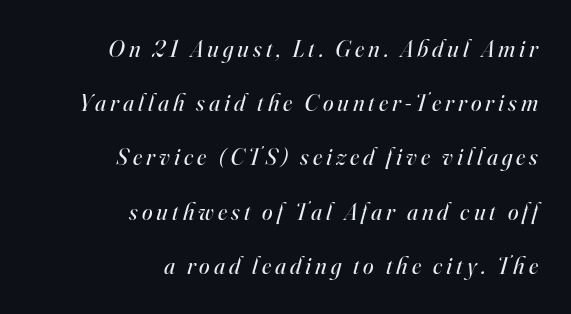
Q: Is the text bold? A: No.
Q: Is the text italic (slanted)? A: Yes, it leans right by about 16 degrees.
Q: Is the text underlined? A: No.
Q: How is the paragraph aligned? A: Right-aligned.
Q: Is the spacing between lines tight, normal or loose? A: Loose.
